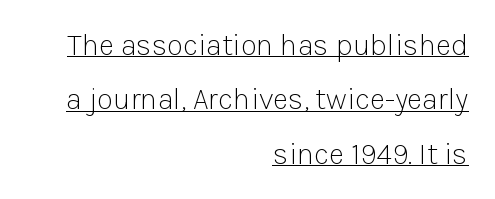
The image shows 30 px light sans-serif type, upright; set right-aligned, line spacing 1.81x, normal letter spacing, underlined; low stroke contrast and a medium x-height.
